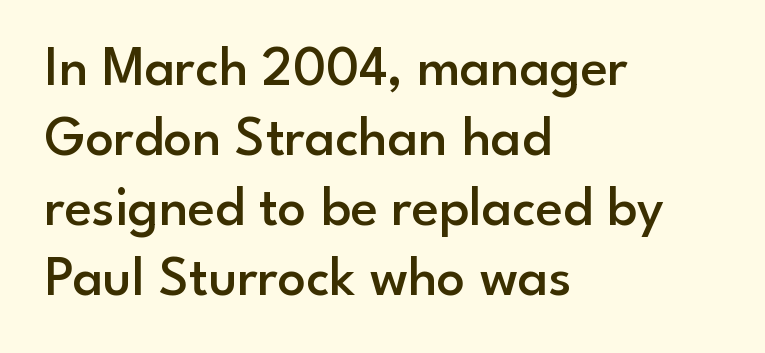
The image shows 56 px semibold sans-serif type, upright; set left-aligned, normal line spacing (1.25x), normal letter spacing, not underlined; low stroke contrast and a small x-height.
